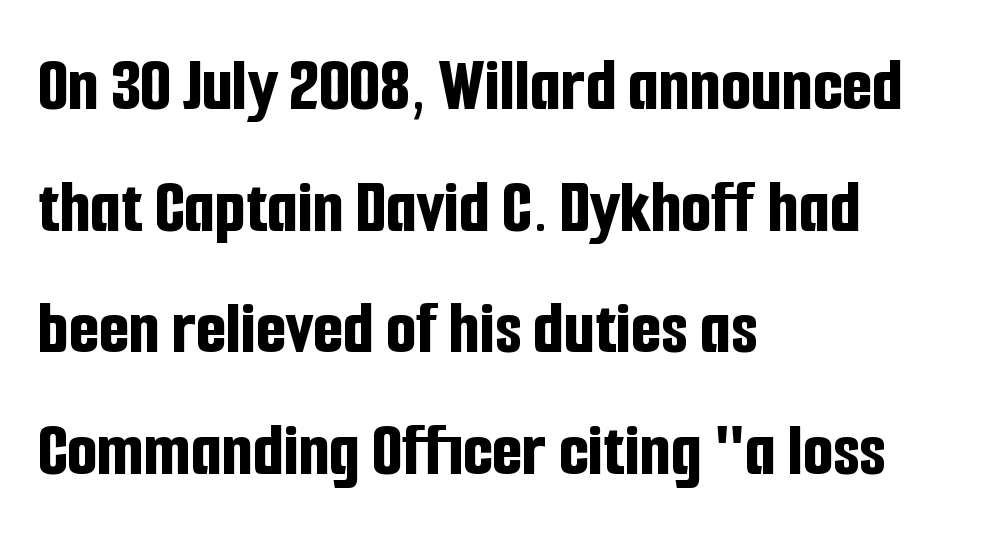
A full-strength bold gives these letters their thick strokes. The face used here is rendered with its standard letterfit. Baseline-to-baseline distance is the conventional proportion of letter height. Is the block centered? No — it sits flush against the left margin.
